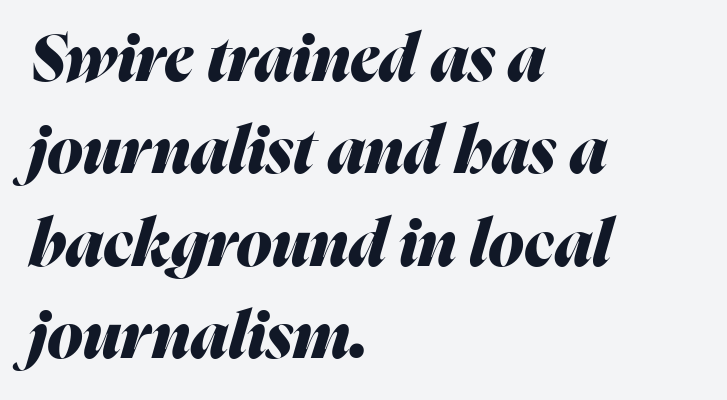
Q: Is the text bold? A: Yes.
Q: Is the text italic (slanted)? A: Yes, it leans right by about 16 degrees.
Q: Is the text underlined? A: No.
Q: How is the paragraph aligned? A: Left-aligned.
Q: Is the spacing between letters normal or unusually wide? A: Normal.
Q: Is the spacing between lines tight, normal or loose? A: Normal.
Q: Width (condensed, normal, or wide)? A: Normal.
Q: Stroke contrast? A: Medium.
Q: x-height? A: Medium.
Q: Monospaced? A: No.
